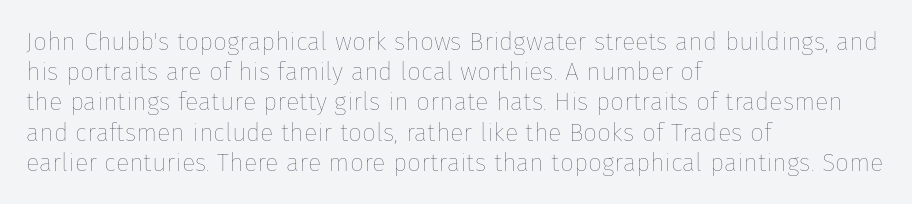
The image shows 25 px text type, upright; set left-aligned, line spacing 1.21x, normal letter spacing, not underlined.
